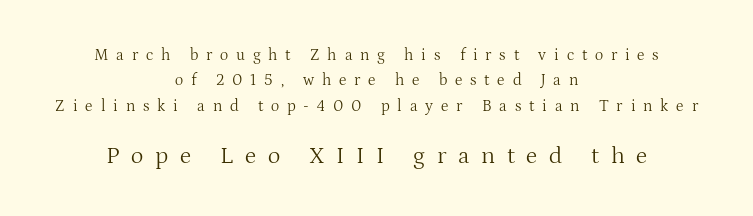
The image shows 24 px text type, upright; set centered, normal line spacing (1.59x), unusually wide letter spacing (+0.49 em), not underlined; the second (bottom) block is 1.5x larger.
